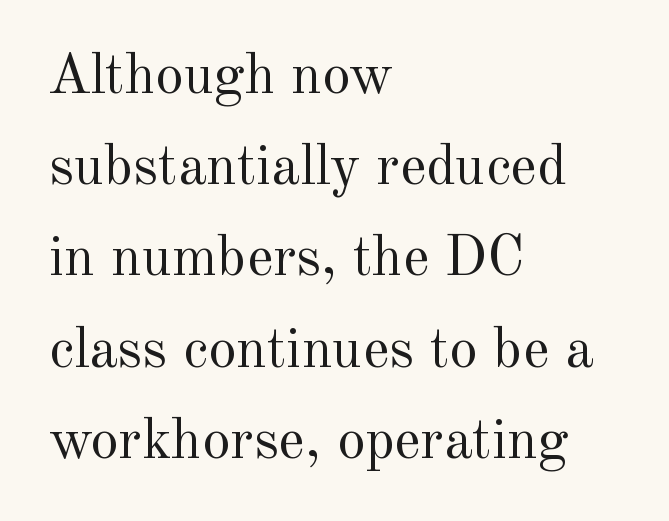
{"serif": "yes", "italic": "no", "bold": "no", "weight": "regular", "width": "normal", "x_height": "small", "monospaced": "no", "underline": "no", "align": "left", "line_spacing": "normal", "line_spacing_ratio": 1.6, "letter_spacing": "normal", "letter_spacing_em": 0.0, "glyph_px": 57}
